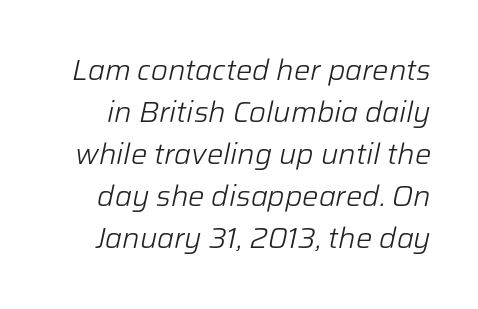
Q: Is the text bold? A: No.
Q: Is the text italic (slanted)? A: Yes, it leans right by about 12 degrees.
Q: Is the text underlined? A: No.
Q: Is the spacing between letters normal or unusually wide? A: Normal.
Q: Is the spacing between lines tight, normal or loose? A: Normal.
Q: Width (condensed, normal, or wide)? A: Normal.
Q: Stroke contrast? A: Low.
Q: x-height? A: Medium.
Q: Monospaced? A: No.
